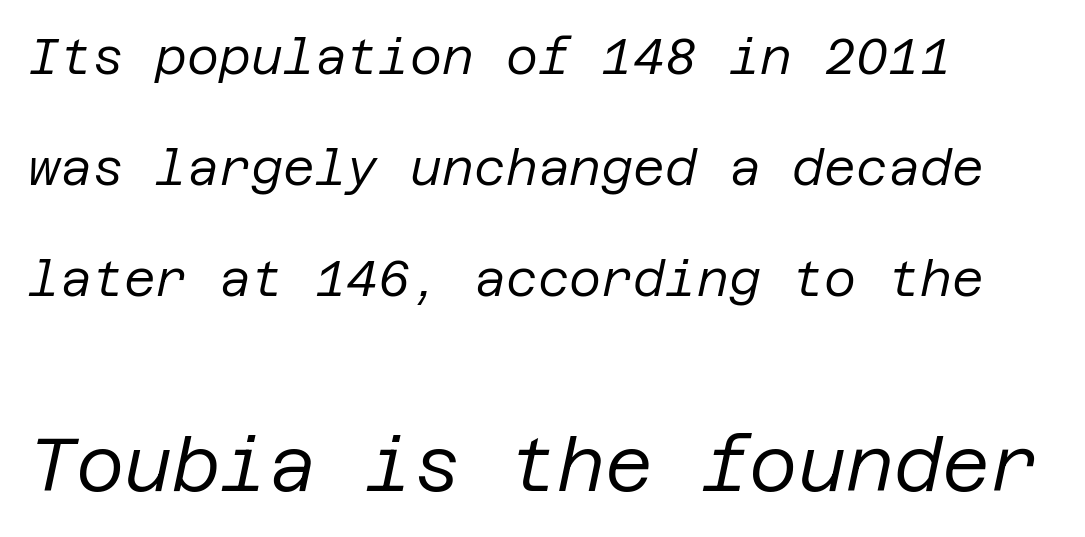
{"italic": "yes", "lean": "right", "slant_degrees": 12, "bold": "no", "weight": "regular", "width": "normal", "stroke_contrast": "low", "x_height": "large", "underline": "no", "align": "left", "line_spacing": "loose", "line_spacing_ratio": 2.27, "letter_spacing": "normal", "letter_spacing_em": 0.0, "larger_block": "second", "size_ratio": 1.51, "glyph_px": 74}
